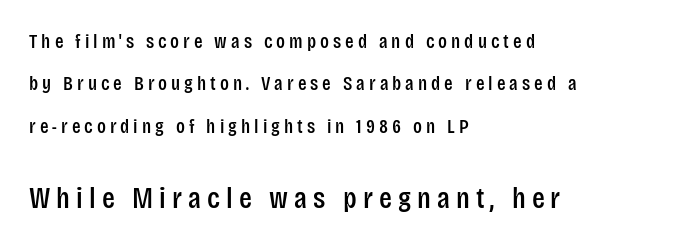
{"serif": "no", "italic": "no", "width": "condensed", "stroke_contrast": "low", "x_height": "large", "monospaced": "no", "underline": "no", "align": "left", "line_spacing": "loose", "line_spacing_ratio": 2.12, "letter_spacing": "wide", "letter_spacing_em": 0.2, "larger_block": "second", "size_ratio": 1.5, "glyph_px": 30}
